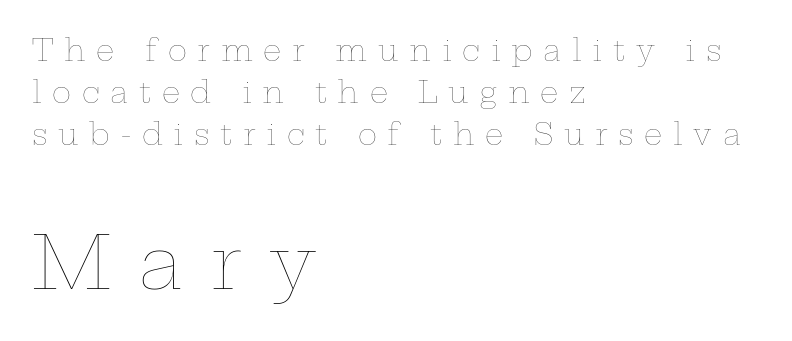
Q: Is the text bold? A: No.
Q: Is the text italic (slanted)? A: No, it is upright.
Q: Is the text underlined? A: No.
Q: How is the paragraph aligned? A: Left-aligned.
Q: Is the spacing between letters normal or unusually wide? A: Unusually wide.
Q: Is the spacing between lines tight, normal or loose? A: Normal.
Q: Which block of text is set in a larger size, the first (top) or the second (bottom)? A: The second (bottom) one.
Q: Width (condensed, normal, or wide)? A: Wide.
Q: Stroke contrast? A: Low.
Q: x-height? A: Medium.
Q: Monospaced? A: No.
